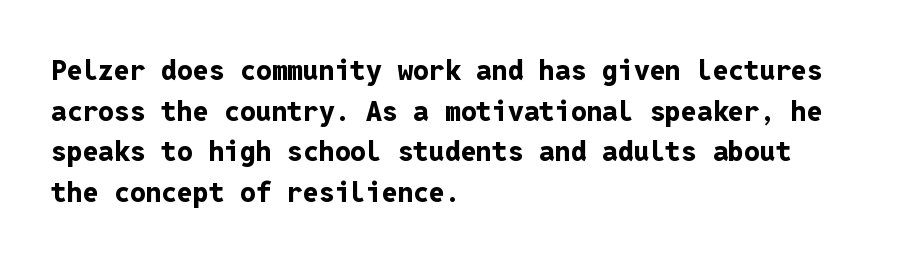
Stroke terminals: plain, sans-serif. Words float on clear page, feet unadorned. Horizontally, the lines are justified to the leading edge only. Students, note that the glyphs here touch the page at normal intervals. A typesetter would call this monospace, since all characters share one set width.
